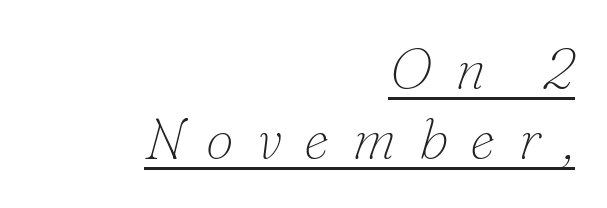
Q: Is the text bold? A: No.
Q: Is the text italic (slanted)? A: Yes, it leans right by about 16 degrees.
Q: Is the typeface a serif or a sans-serif typeface? A: Serif.
Q: Is the text underlined? A: Yes.
Q: How is the paragraph aligned? A: Right-aligned.
Q: Is the spacing between letters normal or unusually wide? A: Unusually wide.
Q: Width (condensed, normal, or wide)? A: Normal.
Q: Stroke contrast? A: Low.
Q: x-height? A: Small.
Q: Monospaced? A: No.
